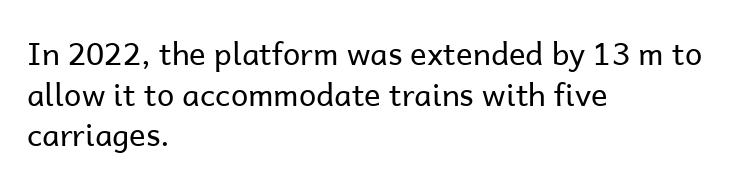
Words float on clear page, feet unadorned. Quick note: interline space is typical. The rendering uses natural spacing where letterforms have individual widths. The typesetter chose a ragged-right arrangement here. Ink coverage per letter is moderate at most. Nothing unusual about the tracking: characters are spaced as the font intends.
